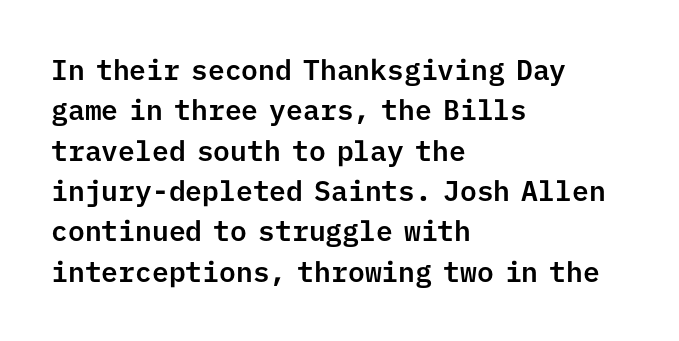
{"serif": "no", "italic": "no", "width": "normal", "stroke_contrast": "low", "x_height": "medium", "monospaced": "yes", "underline": "no", "align": "left", "line_spacing": "normal", "line_spacing_ratio": 1.44, "letter_spacing": "normal", "letter_spacing_em": 0.0, "glyph_px": 28}
